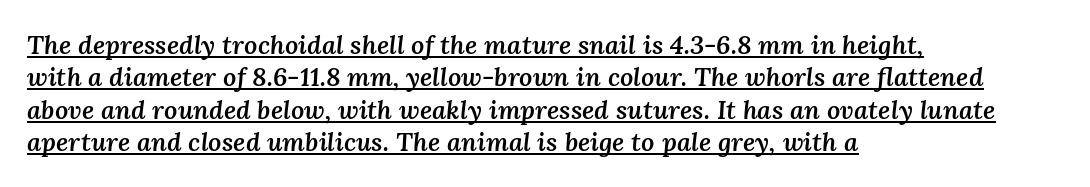
{"italic": "yes", "lean": "right", "slant_degrees": 3, "bold": "semi", "underline": "yes", "align": "left", "line_spacing": "normal", "line_spacing_ratio": 1.25, "letter_spacing": "normal", "letter_spacing_em": 0.0, "glyph_px": 26}
